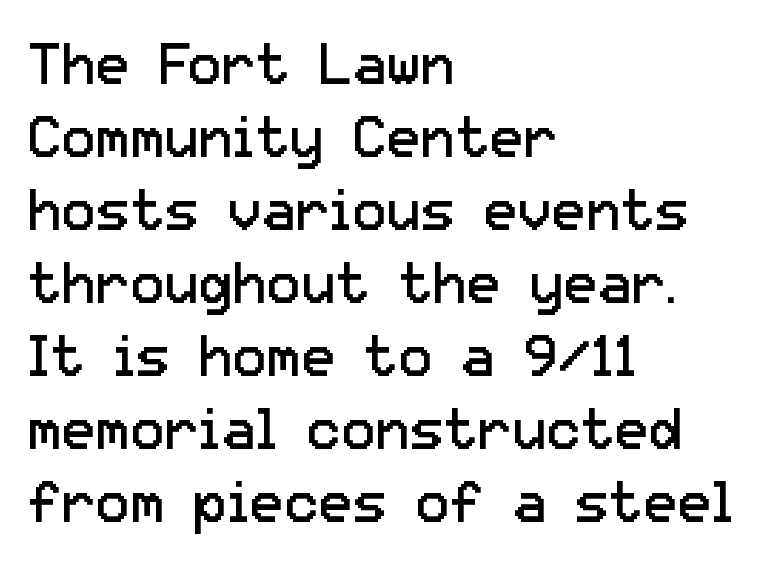
Q: Is the text bold? A: No.
Q: Is the text italic (slanted)? A: No, it is upright.
Q: Is the typeface a serif or a sans-serif typeface? A: Sans-serif.
Q: Is the text underlined? A: No.
Q: How is the paragraph aligned? A: Left-aligned.
Q: Is the spacing between letters normal or unusually wide? A: Normal.
Q: Is the spacing between lines tight, normal or loose? A: Normal.
Q: Width (condensed, normal, or wide)? A: Normal.
Q: Stroke contrast? A: Low.
Q: x-height? A: Medium.
Q: Monospaced? A: No.
